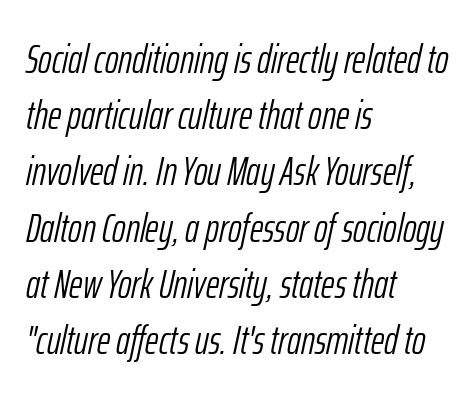
Q: Is the text bold? A: No.
Q: Is the text italic (slanted)? A: Yes, it leans right by about 12 degrees.
Q: Is the text underlined? A: No.
Q: How is the paragraph aligned? A: Left-aligned.
Q: Is the spacing between letters normal or unusually wide? A: Normal.
Q: Is the spacing between lines tight, normal or loose? A: Normal.
Q: Width (condensed, normal, or wide)? A: Condensed.
Q: Stroke contrast? A: Low.
Q: x-height? A: Medium.
Q: Monospaced? A: No.
